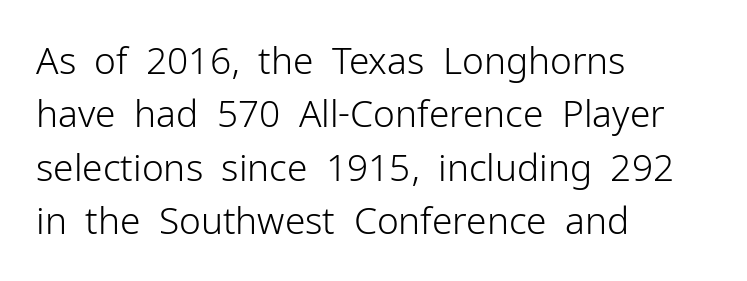
{"serif": "no", "italic": "no", "bold": "no", "weight": "light", "width": "normal", "stroke_contrast": "low", "x_height": "medium", "monospaced": "no", "underline": "no", "align": "left", "line_spacing": "normal", "line_spacing_ratio": 1.44, "letter_spacing": "normal", "letter_spacing_em": 0.0, "glyph_px": 37}
